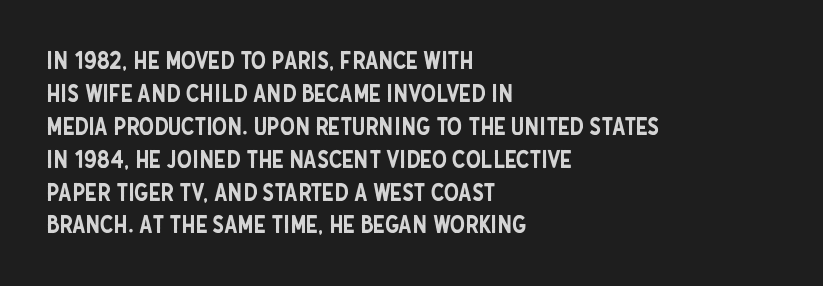
The type sits square on the baseline with zero lean. Students, observe: this is what conventionally led text looks like. Notice how the passage keeps a crisp vertical edge on the left only. Lines of text with bare space underneath.
